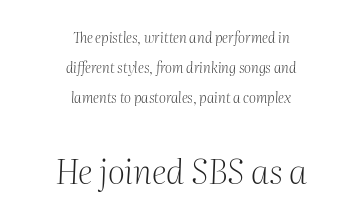
Character size in the trailing block exceeds that of the leading block. There's an unmistakable incline to the writing here. The line texture is even and compact thanks to regular tracking. The font family rendered here belongs to the serif group. Typeset on center — no edge is straight. These lines are rendered in a variable-pitch font.
